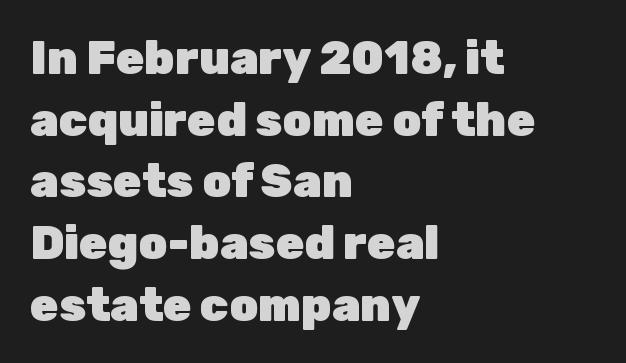
{"serif": "no", "italic": "no", "bold": "yes", "weight": "heavy", "width": "normal", "stroke_contrast": "low", "x_height": "medium", "monospaced": "no", "underline": "no", "align": "left", "line_spacing": "normal", "line_spacing_ratio": 1.34, "letter_spacing": "normal", "letter_spacing_em": 0.0, "glyph_px": 46}
